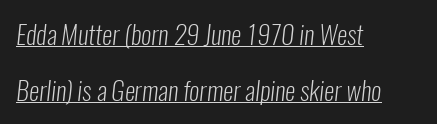
{"bold": "no", "underline": "yes", "align": "left", "line_spacing": "loose", "line_spacing_ratio": 2.14, "letter_spacing": "normal", "letter_spacing_em": 0.0, "glyph_px": 26}
